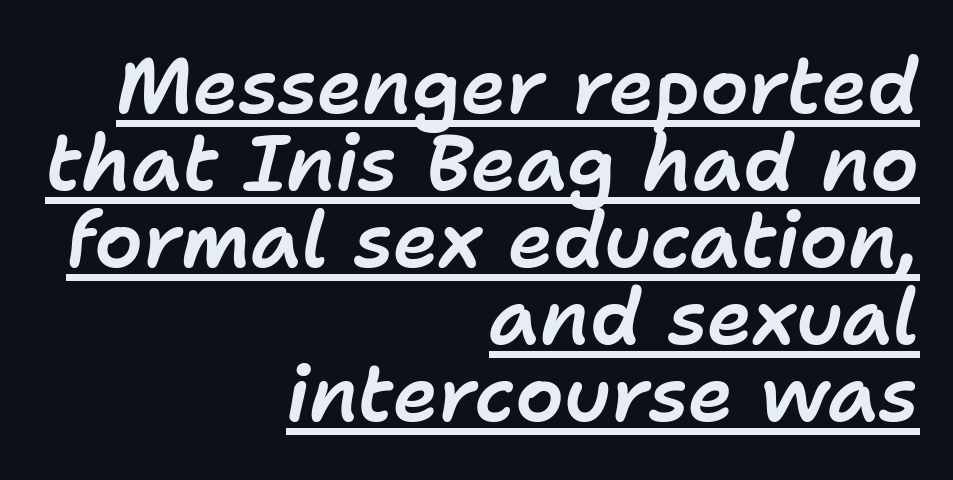
Q: Is the text italic (slanted)? A: Yes, it leans right by about 11 degrees.
Q: Is the text underlined? A: Yes.
Q: How is the paragraph aligned? A: Right-aligned.
Q: Is the spacing between letters normal or unusually wide? A: Normal.
Q: Is the spacing between lines tight, normal or loose? A: Tight.
Q: Width (condensed, normal, or wide)? A: Normal.
Q: Stroke contrast? A: Low.
Q: x-height? A: Medium.
Q: Monospaced? A: No.
